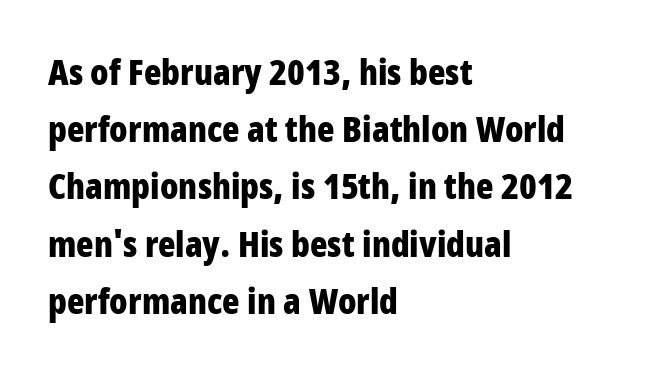
These lines sit exactly where default settings would place them. Nothing unusual about the tracking: characters are spaced as the font intends. This is roman type, the default non-slanted kind. The rendering shows plain stroke endings on the letterforms — a sans-serif design.
